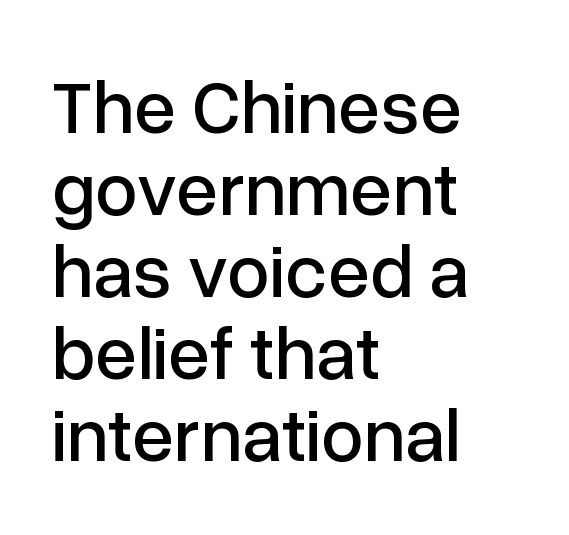
Q: Is the text italic (slanted)? A: No, it is upright.
Q: Is the typeface a serif or a sans-serif typeface? A: Sans-serif.
Q: Is the text underlined? A: No.
Q: How is the paragraph aligned? A: Left-aligned.
Q: Is the spacing between letters normal or unusually wide? A: Normal.
Q: Is the spacing between lines tight, normal or loose? A: Tight.
Q: Width (condensed, normal, or wide)? A: Normal.
Q: Stroke contrast? A: Low.
Q: x-height? A: Medium.
Q: Monospaced? A: No.
